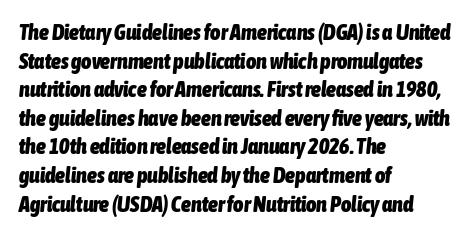
Q: Is the text bold? A: Yes.
Q: Is the text italic (slanted)? A: Yes, it leans right by about 6 degrees.
Q: Is the text underlined? A: No.
Q: How is the paragraph aligned? A: Left-aligned.
Q: Is the spacing between letters normal or unusually wide? A: Normal.
Q: Is the spacing between lines tight, normal or loose? A: Normal.
